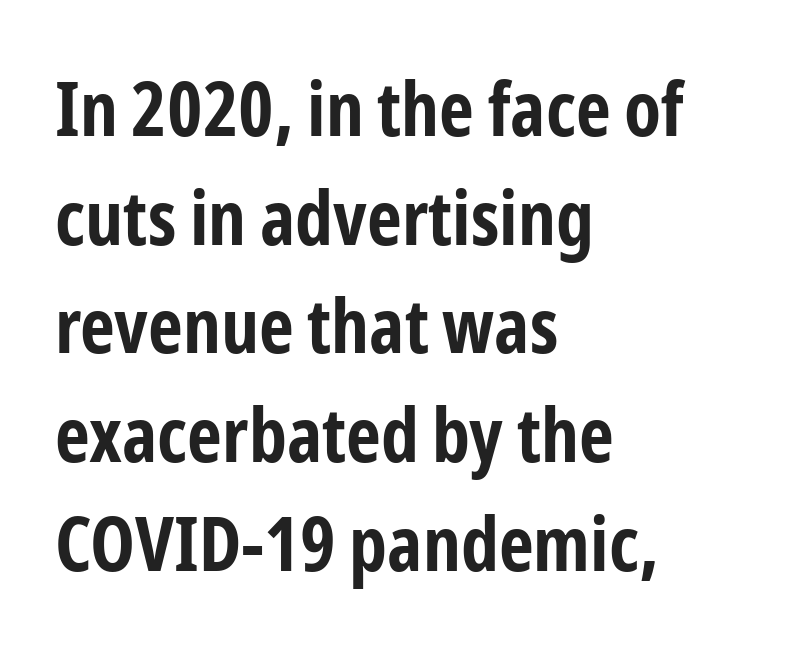
On the weight axis this lands at bold, roughly 700. Nobody drew a line under any word here. Inter-character spacing is left at the font's built-in metrics. Horizontal alignment here is leftward, the default for most running prose. Successive baselines arrive at the customary interval. Grotesque or geometric, the face here clearly has no serifs.
